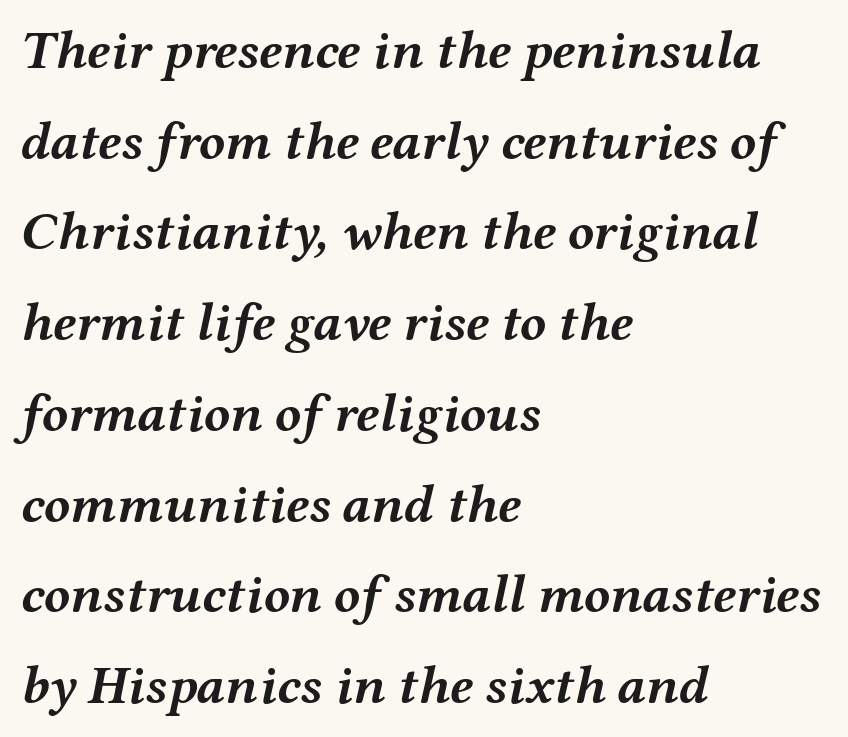
Is there much room between lines? A standard amount, neither cramped nor airy. Visually the block forms a straight wall on the left and a jagged coastline on the right. Each letter keeps its own natural width here, so spacing adapts to shape. Plenty of ink on the page — the face is bold.
